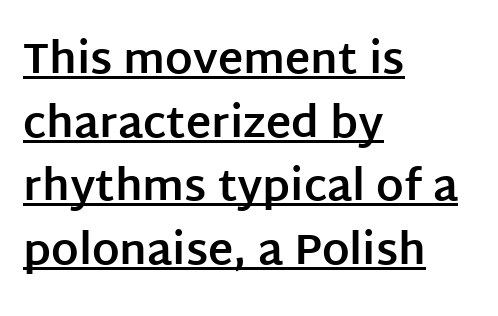
Q: Is the text bold? A: Yes.
Q: Is the text italic (slanted)? A: No, it is upright.
Q: Is the typeface a serif or a sans-serif typeface? A: Sans-serif.
Q: Is the text underlined? A: Yes.
Q: How is the paragraph aligned? A: Left-aligned.
Q: Is the spacing between letters normal or unusually wide? A: Normal.
Q: Is the spacing between lines tight, normal or loose? A: Normal.
Q: Width (condensed, normal, or wide)? A: Normal.
Q: Stroke contrast? A: Low.
Q: x-height? A: Large.
Q: Monospaced? A: No.
